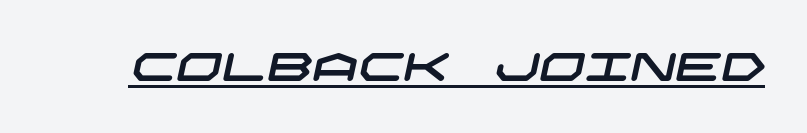
No extra tracking has been applied to these lines. Glance below the letters and you will spot a drawn line. Examine the stroke ends and you'll find no serifs.
